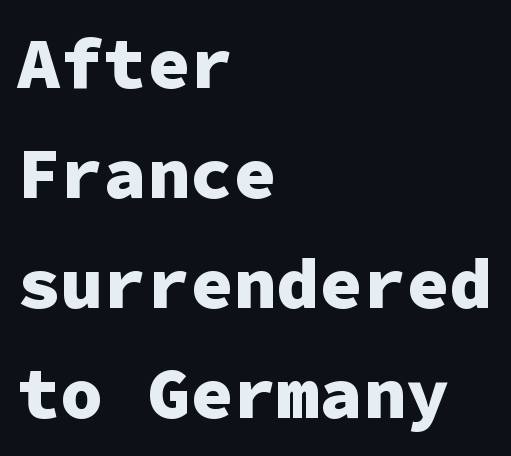
This block has exactly the height ordinary leading produces. In terms of posture, this sample is upright. You could count columns in this text — the font is strictly monospaced. The gap between lines stays unmarked. The passage shown is typeset with a sans-serif family. The paragraph shown leans on its left margin.
